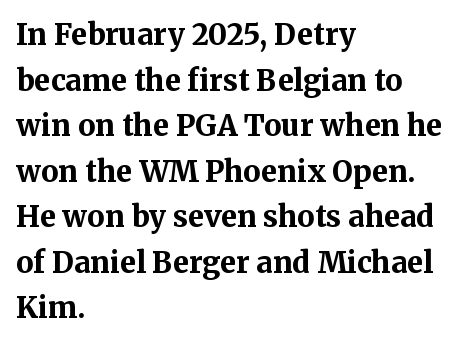
{"serif": "yes", "italic": "no", "bold": "yes", "weight": "bold", "width": "normal", "stroke_contrast": "medium", "x_height": "medium", "monospaced": "no", "underline": "no", "align": "left", "line_spacing": "normal", "line_spacing_ratio": 1.57, "letter_spacing": "normal", "letter_spacing_em": 0.0, "glyph_px": 29}
